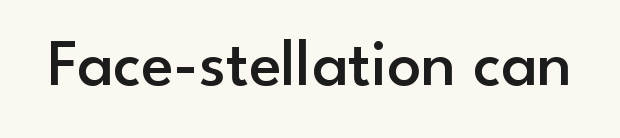
The image shows 67 px semibold sans-serif type, upright; set normal letter spacing, not underlined; low stroke contrast and a small x-height.
